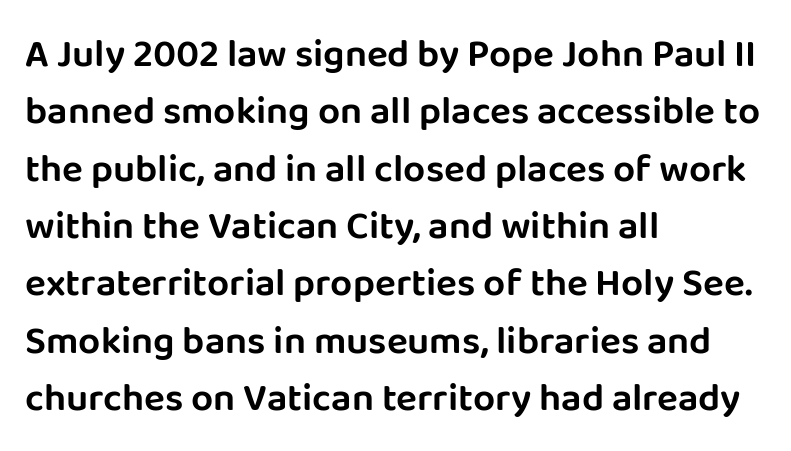
Q: Is the text italic (slanted)? A: No, it is upright.
Q: Is the typeface a serif or a sans-serif typeface? A: Sans-serif.
Q: Is the text underlined? A: No.
Q: How is the paragraph aligned? A: Left-aligned.
Q: Is the spacing between letters normal or unusually wide? A: Normal.
Q: Is the spacing between lines tight, normal or loose? A: Normal.
Q: Width (condensed, normal, or wide)? A: Normal.
Q: Stroke contrast? A: Low.
Q: x-height? A: Large.
Q: Monospaced? A: No.
